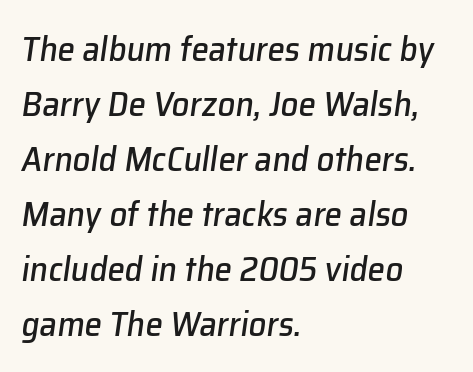
The image shows 35 px text type, italic (leaning right); set left-aligned, normal line spacing (1.57x), normal letter spacing, not underlined; low stroke contrast and a medium x-height.
